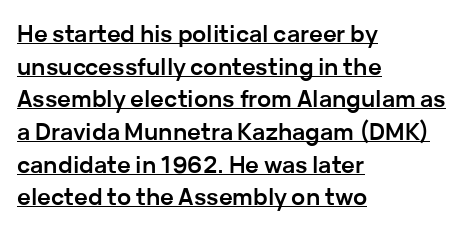
Q: Is the text bold? A: Yes.
Q: Is the text italic (slanted)? A: No, it is upright.
Q: Is the text underlined? A: Yes.
Q: How is the paragraph aligned? A: Left-aligned.
Q: Is the spacing between letters normal or unusually wide? A: Normal.
Q: Is the spacing between lines tight, normal or loose? A: Normal.
